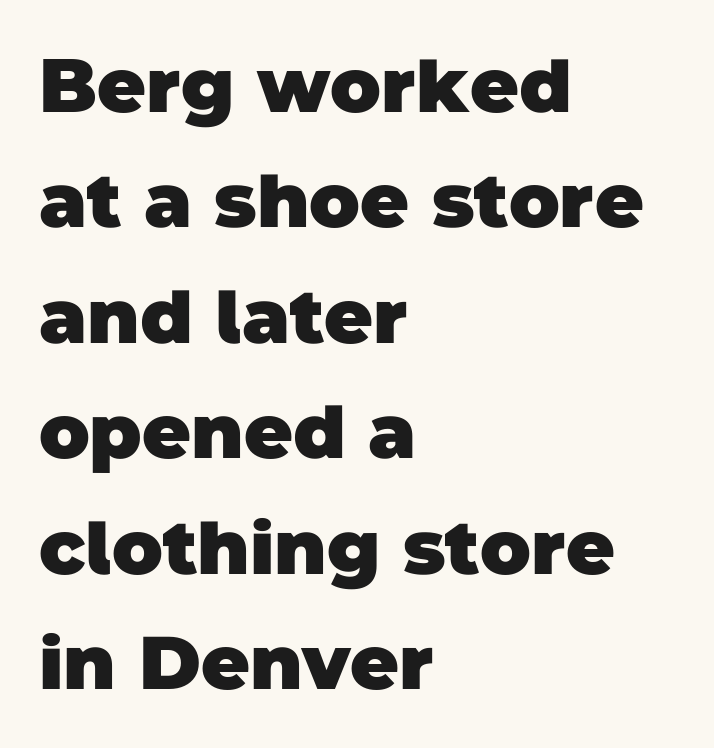
Each letter keeps its own natural width here, so spacing adapts to shape. The passage shown stacks its lines at a standard gap. Has an underline been added? It has not. The face used here is a sans, in the tradition of grotesques and geometrics. Does extra space separate the letters? No, they use regular spacing.
